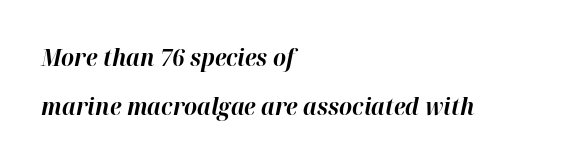
Q: Is the text bold? A: Yes.
Q: Is the text italic (slanted)? A: Yes, it leans right by about 12 degrees.
Q: Is the text underlined? A: No.
Q: How is the paragraph aligned? A: Left-aligned.
Q: Is the spacing between letters normal or unusually wide? A: Normal.
Q: Is the spacing between lines tight, normal or loose? A: Loose.
